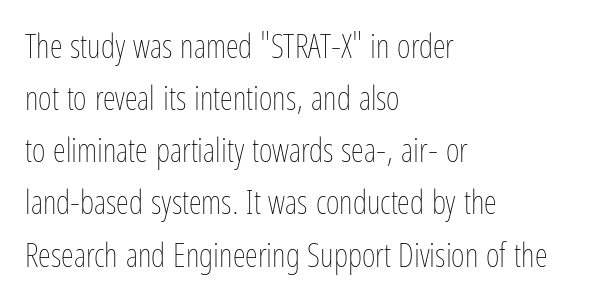
Q: Is the text bold? A: No.
Q: Is the text italic (slanted)? A: No, it is upright.
Q: Is the text underlined? A: No.
Q: How is the paragraph aligned? A: Left-aligned.
Q: Is the spacing between letters normal or unusually wide? A: Normal.
Q: Is the spacing between lines tight, normal or loose? A: Normal.
Q: Width (condensed, normal, or wide)? A: Condensed.
Q: Stroke contrast? A: Low.
Q: x-height? A: Medium.
Q: Monospaced? A: No.
